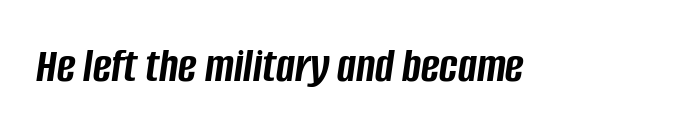
{"italic": "yes", "lean": "right", "slant_degrees": 8, "bold": "yes", "weight": "semibold", "width": "condensed", "stroke_contrast": "low", "x_height": "large", "monospaced": "no", "underline": "no", "letter_spacing": "normal", "letter_spacing_em": 0.0, "glyph_px": 50}
